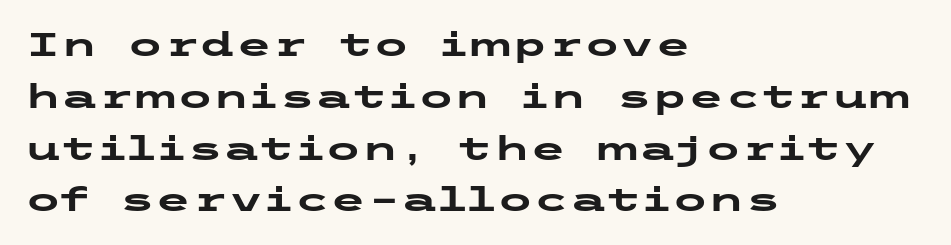
{"serif": "no", "italic": "no", "bold": "yes", "weight": "heavy", "width": "wide", "stroke_contrast": "low", "x_height": "medium", "underline": "no", "align": "left", "line_spacing": "normal", "line_spacing_ratio": 1.57, "letter_spacing": "normal", "letter_spacing_em": 0.0, "glyph_px": 33}
